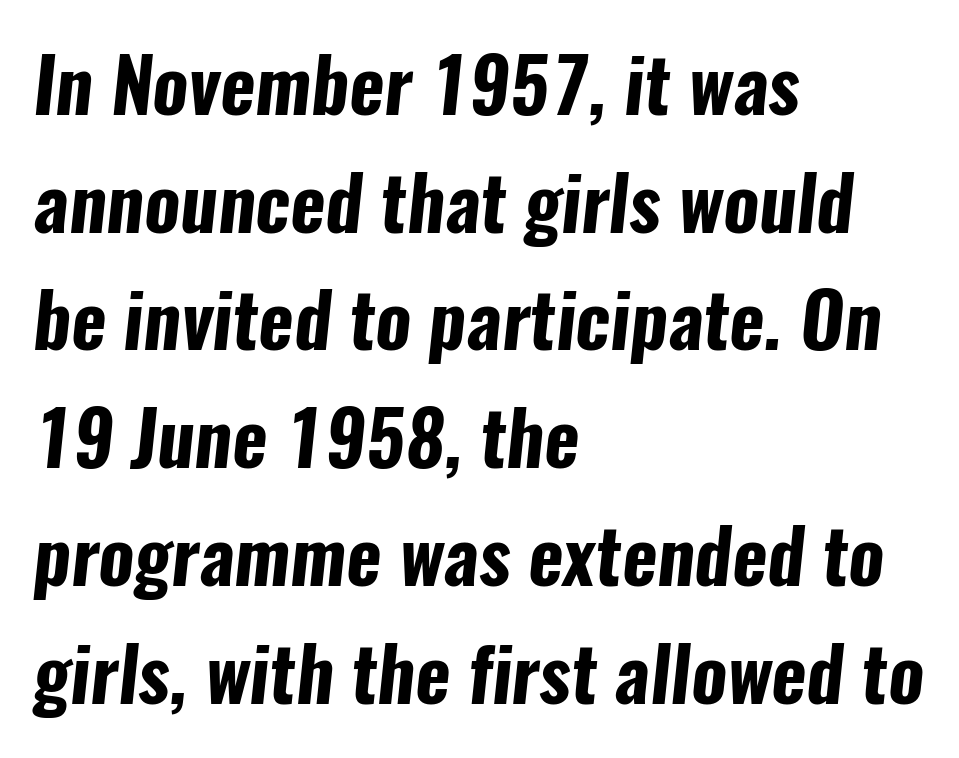
Proportional: the letters do not fall into vertical columns. Honestly, the letter spacing is just normal — you wouldn't notice it. Weight check: bold — yes, fully. These lines sit exactly where default settings would place them. Visually the block forms a straight wall on the left and a jagged coastline on the right. This sample uses a sans-serif face.
